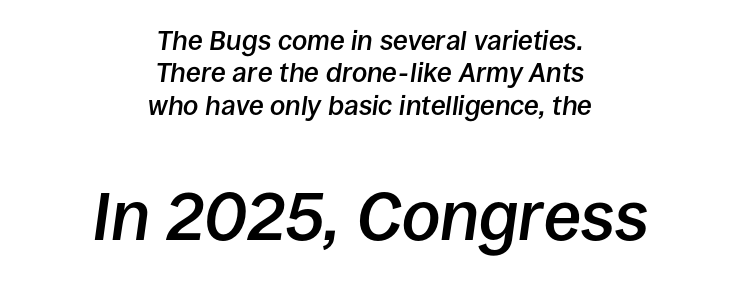
Q: Is the text bold? A: Semi-bold.
Q: Is the text italic (slanted)? A: Yes, it leans right by about 8 degrees.
Q: Is the text underlined? A: No.
Q: How is the paragraph aligned? A: Centered.
Q: Is the spacing between letters normal or unusually wide? A: Normal.
Q: Which block of text is set in a larger size, the first (top) or the second (bottom)? A: The second (bottom) one.
Q: Width (condensed, normal, or wide)? A: Normal.
Q: Stroke contrast? A: Low.
Q: x-height? A: Large.
Q: Monospaced? A: No.
